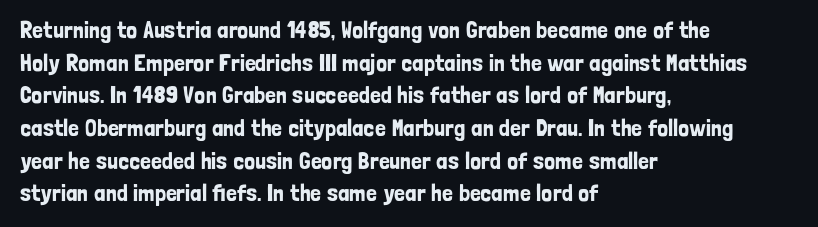
{"italic": "no", "underline": "no", "align": "left", "line_spacing": "normal", "line_spacing_ratio": 1.36, "letter_spacing": "normal", "letter_spacing_em": 0.0, "glyph_px": 24}
